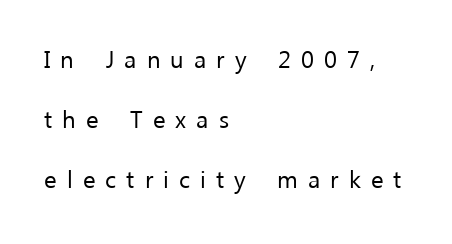
The image shows 24 px text type, upright; set left-aligned, loose line spacing (2.49x), unusually wide letter spacing (+0.42 em), not underlined.
